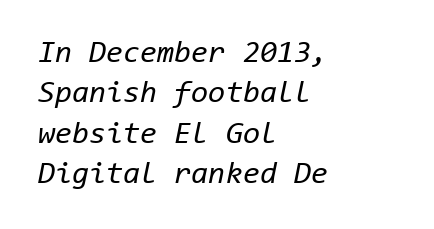
Notice how the passage keeps a crisp vertical edge on the left only. A bare baseline throughout the passage. Interline gaps are of average width in this sample. No letter is thick-stroked: the sample isn't bold.
